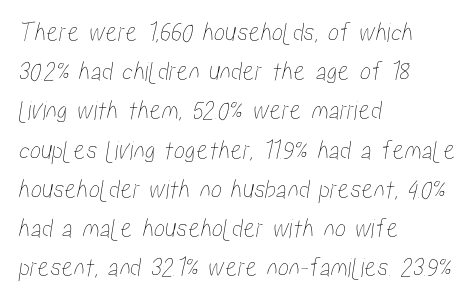
The image shows 28 px condensed type; set left-aligned, normal line spacing (1.4x), normal letter spacing, not underlined; low stroke contrast and a medium x-height.
